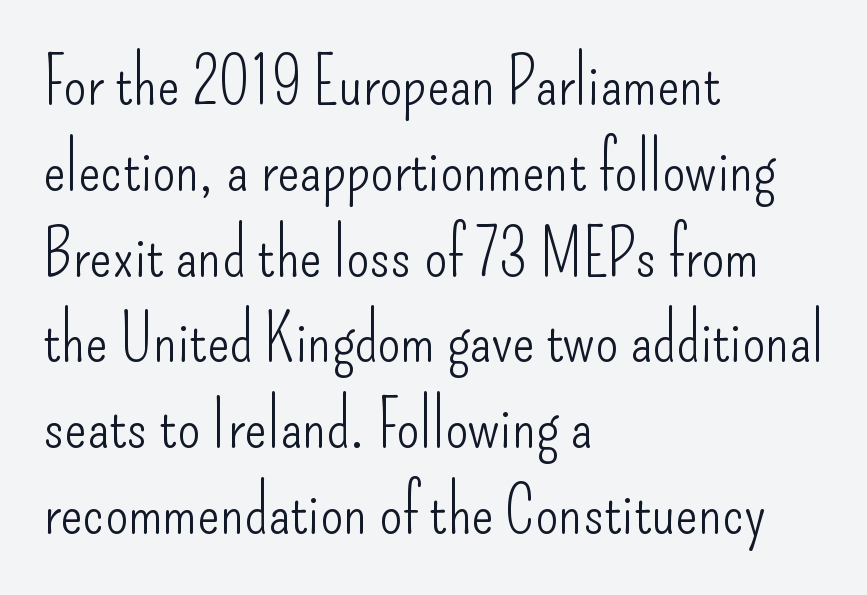
Q: Is the text bold? A: No.
Q: Is the text italic (slanted)? A: No, it is upright.
Q: Is the typeface a serif or a sans-serif typeface? A: Sans-serif.
Q: Is the text underlined? A: No.
Q: How is the paragraph aligned? A: Left-aligned.
Q: Is the spacing between letters normal or unusually wide? A: Normal.
Q: Is the spacing between lines tight, normal or loose? A: Normal.
Q: Width (condensed, normal, or wide)? A: Condensed.
Q: Stroke contrast? A: Low.
Q: x-height? A: Small.
Q: Monospaced? A: No.
